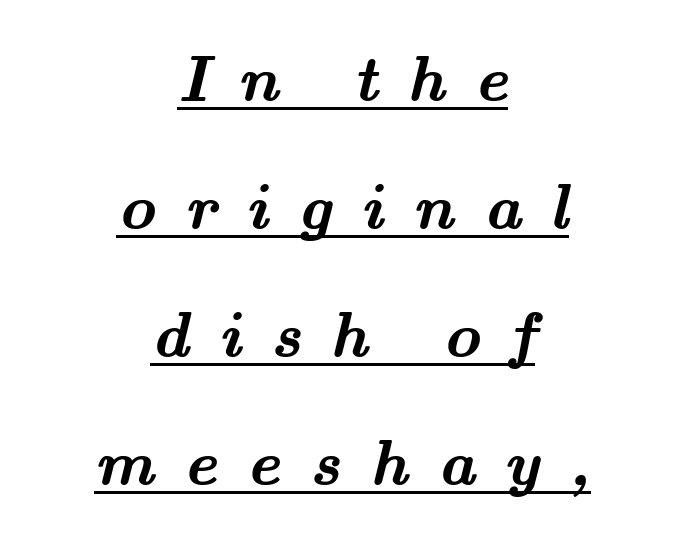
The image shows 63 px semibold, wide serif type; set centered, loose line spacing (2.03x), unusually wide letter spacing (+0.47 em), underlined; medium stroke contrast and a small x-height.
